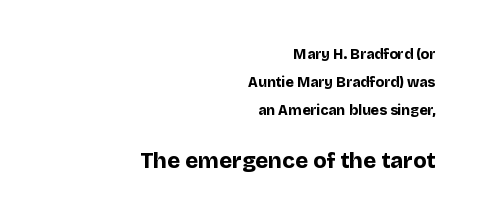
Q: Is the text bold? A: Yes.
Q: Is the text italic (slanted)? A: No, it is upright.
Q: Is the text underlined? A: No.
Q: How is the paragraph aligned? A: Right-aligned.
Q: Is the spacing between letters normal or unusually wide? A: Normal.
Q: Is the spacing between lines tight, normal or loose? A: Loose.
Q: Which block of text is set in a larger size, the first (top) or the second (bottom)? A: The second (bottom) one.
